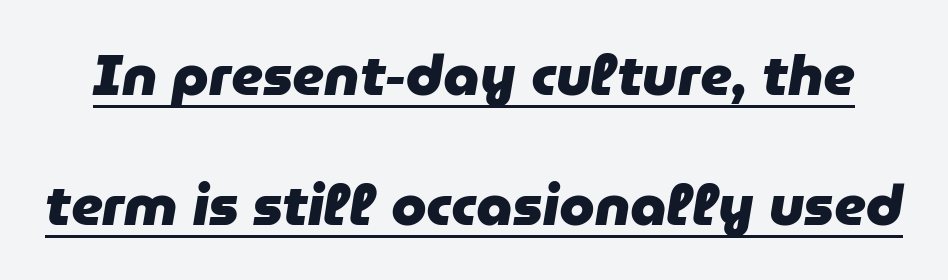
Interline gaps are noticeably wide in this sample. Does the lettering tilt? It does — this is italic. Caption: bold face, heavy strokes. The passage shown has conventional tracking throughout. Looks like regular typesetting: each glyph gets only the width it needs.
